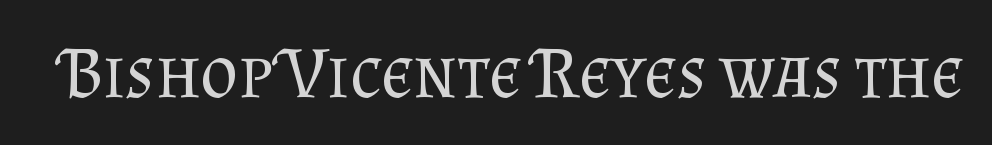
{"serif": "yes", "italic": "no", "bold": "no", "weight": "regular", "width": "normal", "stroke_contrast": "medium", "x_height": "small", "monospaced": "no", "underline": "no", "letter_spacing": "normal", "letter_spacing_em": 0.0, "glyph_px": 72}
